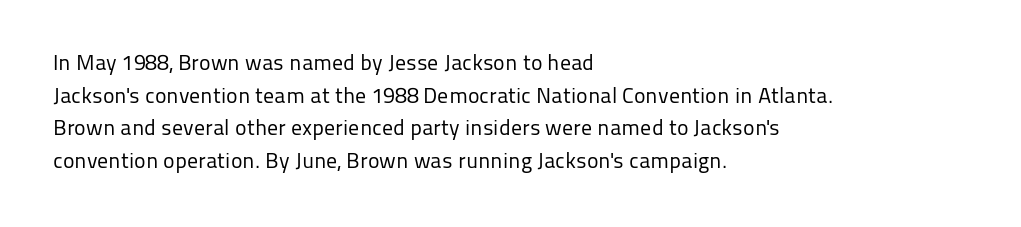
The image shows 22 px text type, upright; set left-aligned, normal line spacing (1.48x), normal letter spacing, not underlined.
